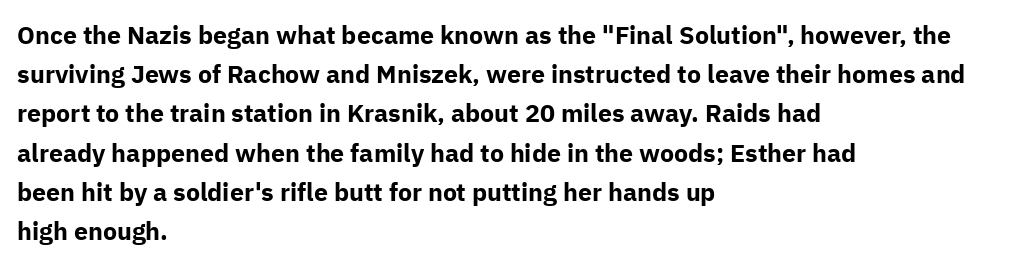
There is no visible air inserted between adjacent glyphs. This sample is left-justified, so line endings fall wherever the words run out. Normally led — the rows are evenly, conventionally spaced. The lettering holds an erect, upright posture throughout.
